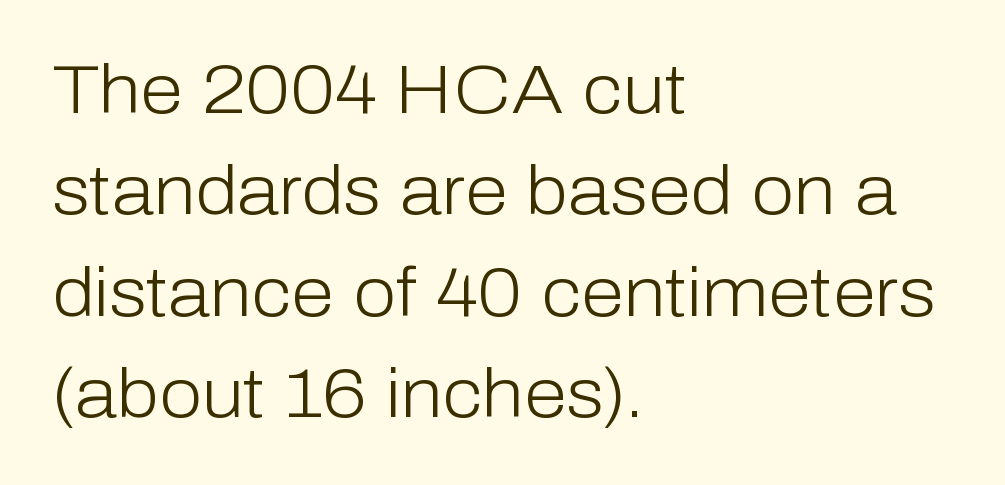
{"serif": "no", "italic": "no", "bold": "no", "weight": "light", "width": "normal", "stroke_contrast": "low", "x_height": "medium", "monospaced": "no", "underline": "no", "align": "left", "line_spacing": "normal", "line_spacing_ratio": 1.47, "letter_spacing": "normal", "letter_spacing_em": 0.0, "glyph_px": 69}
